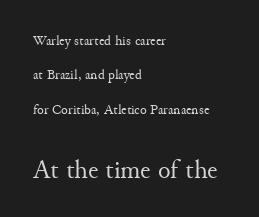
{"italic": "no", "bold": "no", "underline": "no", "align": "left", "line_spacing": "loose", "line_spacing_ratio": 2.45, "letter_spacing": "normal", "letter_spacing_em": 0.0, "larger_block": "second", "size_ratio": 1.86, "glyph_px": 26}
